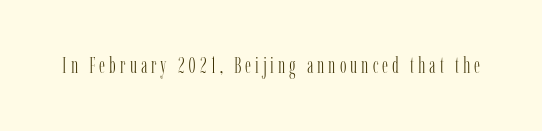
Q: Is the text bold? A: No.
Q: Is the text italic (slanted)? A: No, it is upright.
Q: Is the text underlined? A: No.
